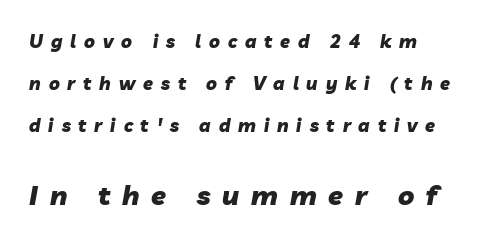
An italicized treatment has been applied to the whole sample. Size hierarchy here favors the trailing block over the leading one. Underline: absent. Glyph-to-glyph distance is far greater than everyday printed text.
